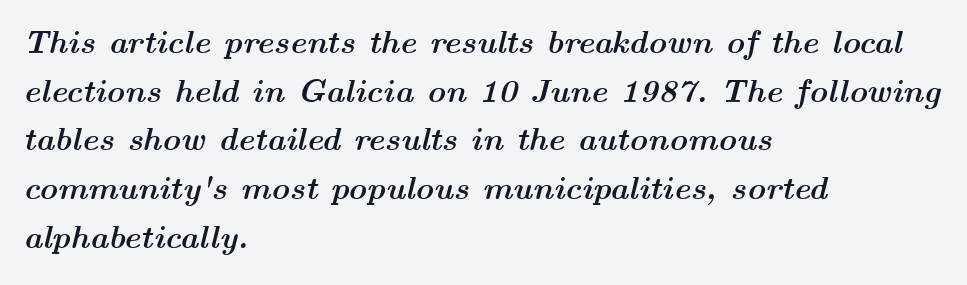
Q: Is the text bold? A: Yes.
Q: Is the text italic (slanted)? A: Yes, it leans right by about 14 degrees.
Q: Is the text underlined? A: No.
Q: How is the paragraph aligned? A: Left-aligned.
Q: Is the spacing between letters normal or unusually wide? A: Normal.
Q: Is the spacing between lines tight, normal or loose? A: Normal.
Q: Width (condensed, normal, or wide)? A: Wide.
Q: Stroke contrast? A: Medium.
Q: x-height? A: Medium.
Q: Monospaced? A: No.
